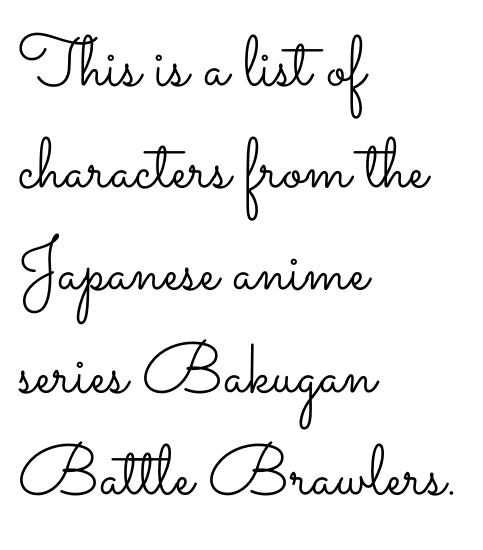
Here the designer chose a conventional face with non-uniform glyph widths. The strip under each line holds only bare page. The line texture is even and compact thanks to regular tracking.
